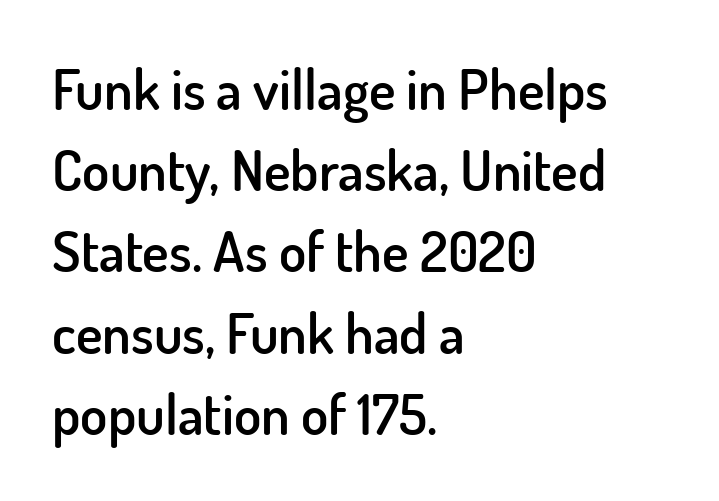
{"serif": "no", "italic": "no", "bold": "semi", "weight": "semibold", "width": "normal", "stroke_contrast": "low", "x_height": "small", "monospaced": "no", "underline": "no", "align": "left", "line_spacing": "normal", "line_spacing_ratio": 1.45, "letter_spacing": "normal", "letter_spacing_em": 0.0, "glyph_px": 56}
